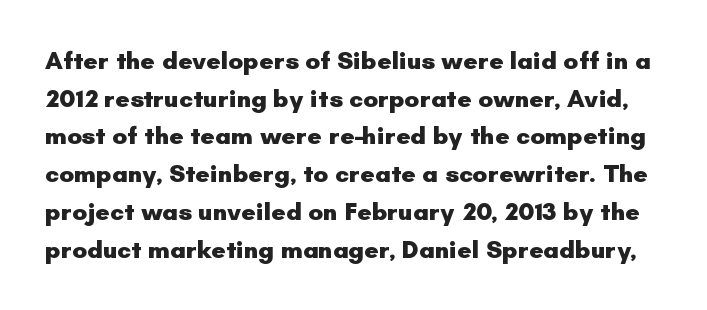
{"italic": "no", "bold": "yes", "underline": "no", "line_spacing": "normal", "line_spacing_ratio": 1.51, "letter_spacing": "normal", "letter_spacing_em": 0.0, "glyph_px": 25}
